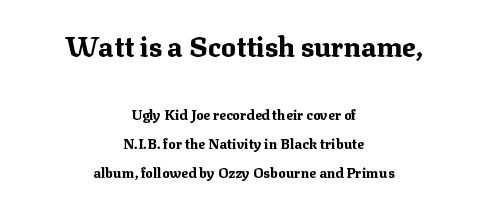
{"serif": "yes", "italic": "no", "bold": "yes", "weight": "bold", "width": "normal", "stroke_contrast": "medium", "x_height": "medium", "monospaced": "no", "underline": "no", "align": "center", "line_spacing": "loose", "line_spacing_ratio": 2.08, "letter_spacing": "normal", "letter_spacing_em": 0.0, "larger_block": "first", "size_ratio": 2.0, "glyph_px": 28}
